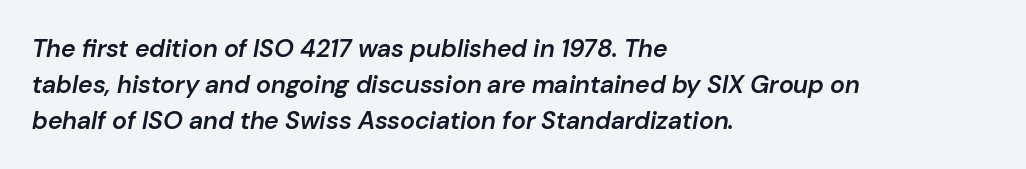
{"italic": "yes", "lean": "right", "slant_degrees": 10, "bold": "semi", "underline": "no", "align": "left", "line_spacing": "normal", "line_spacing_ratio": 1.44, "letter_spacing": "normal", "letter_spacing_em": 0.0, "glyph_px": 25}
